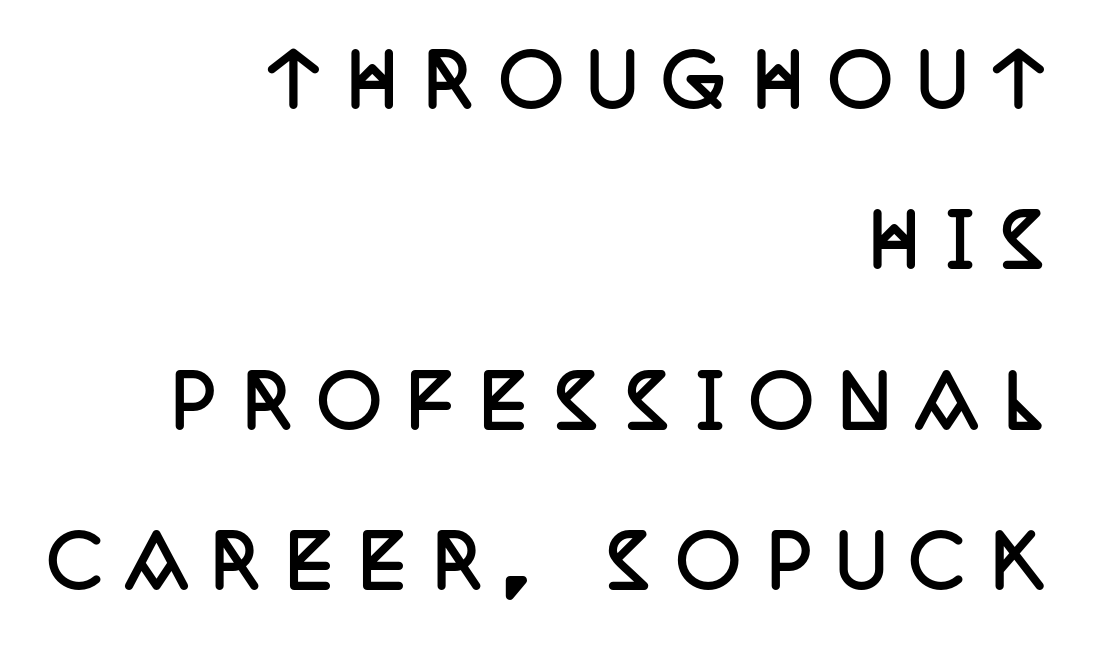
Q: Is the text bold? A: Yes.
Q: Is the text italic (slanted)? A: No, it is upright.
Q: Is the typeface a serif or a sans-serif typeface? A: Serif.
Q: Is the text underlined? A: No.
Q: How is the paragraph aligned? A: Right-aligned.
Q: Is the spacing between letters normal or unusually wide? A: Unusually wide.
Q: Is the spacing between lines tight, normal or loose? A: Loose.
Q: Width (condensed, normal, or wide)? A: Condensed.
Q: Stroke contrast? A: Low.
Q: x-height? A: Large.
Q: Monospaced? A: No.
